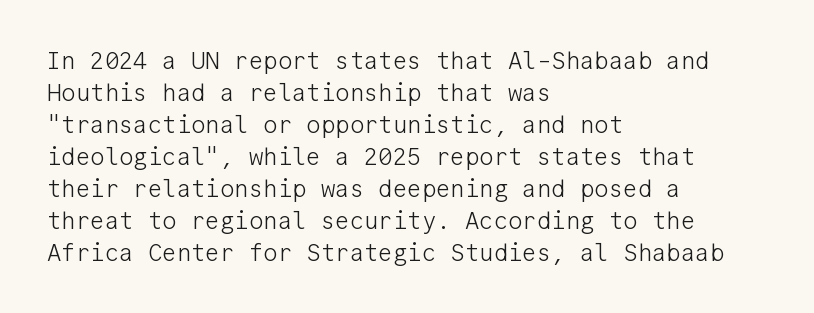
{"italic": "no", "bold": "no", "underline": "no", "align": "left", "line_spacing": "normal", "line_spacing_ratio": 1.33, "letter_spacing": "normal", "letter_spacing_em": 0.0, "glyph_px": 24}
